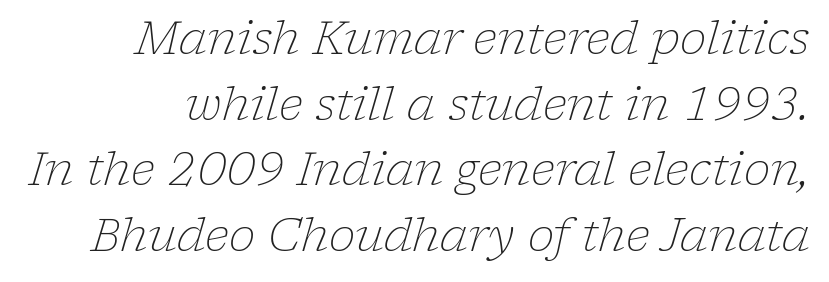
{"serif": "yes", "italic": "yes", "lean": "right", "slant_degrees": 17, "bold": "no", "weight": "light", "width": "normal", "stroke_contrast": "low", "x_height": "medium", "monospaced": "no", "underline": "no", "line_spacing": "normal", "line_spacing_ratio": 1.46, "letter_spacing": "normal", "letter_spacing_em": 0.0, "glyph_px": 45}
